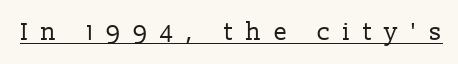
Q: Is the text bold? A: No.
Q: Is the text italic (slanted)? A: No, it is upright.
Q: Is the text underlined? A: Yes.
Q: Is the spacing between letters normal or unusually wide? A: Unusually wide.
